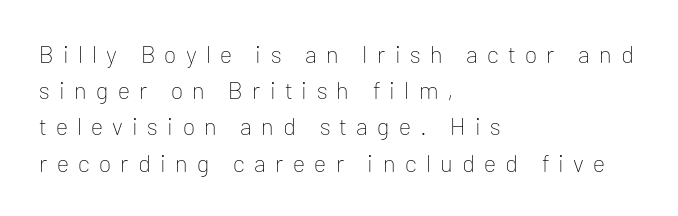
Q: Is the text bold? A: No.
Q: Is the text italic (slanted)? A: No, it is upright.
Q: Is the text underlined? A: No.
Q: How is the paragraph aligned? A: Left-aligned.
Q: Is the spacing between letters normal or unusually wide? A: Unusually wide.
Q: Is the spacing between lines tight, normal or loose? A: Normal.
